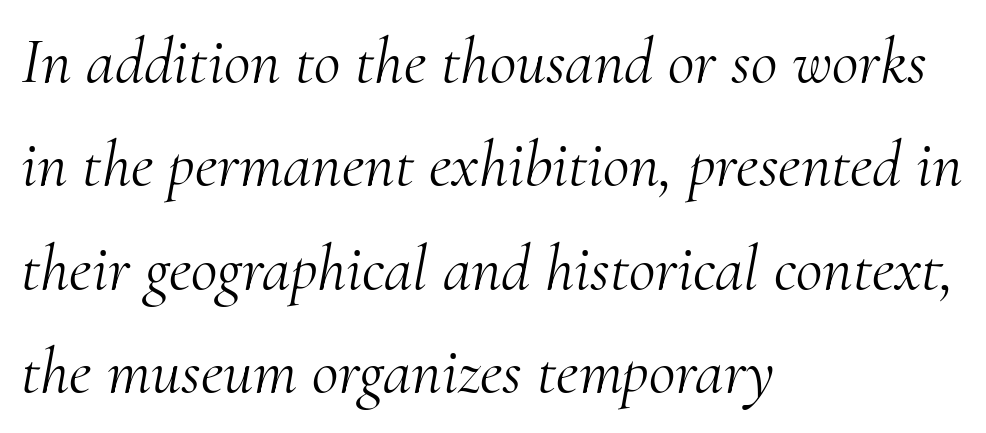
No word sits above an underline. Short and long lines alike share a common starting point at left. The characters display serif detailing at their extremities. One glance says typical: line gaps are just what's usual.
